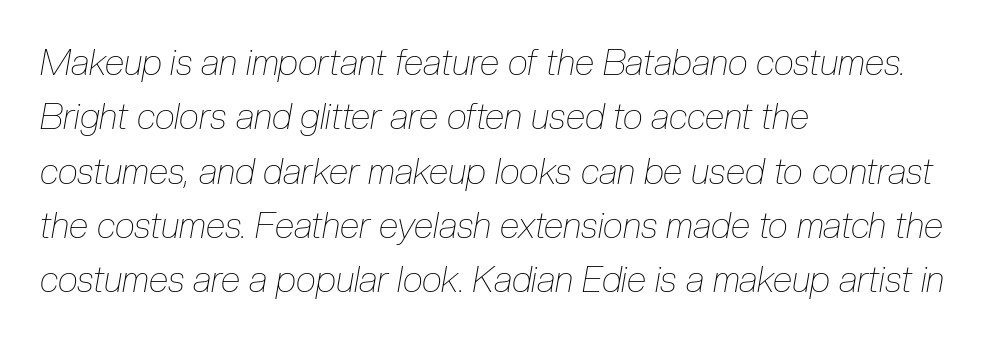
Where is the straight margin? On the left. Weight: not bold — regular or lighter. Spacing between characters is what you'd get straight out of the box. In terms of posture, this sample is oblique. The letters advance in unequal steps, a hallmark of proportional type.
